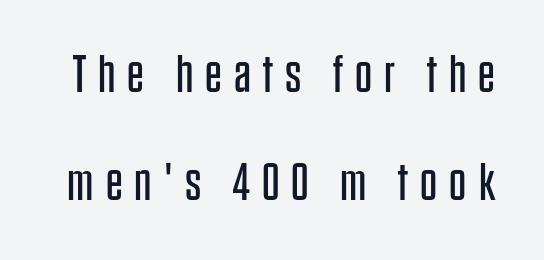
Q: Is the text bold? A: No.
Q: Is the text italic (slanted)? A: No, it is upright.
Q: Is the typeface a serif or a sans-serif typeface? A: Sans-serif.
Q: Is the text underlined? A: No.
Q: Is the spacing between letters normal or unusually wide? A: Unusually wide.
Q: Is the spacing between lines tight, normal or loose? A: Loose.
Q: Width (condensed, normal, or wide)? A: Condensed.
Q: Stroke contrast? A: Low.
Q: x-height? A: Large.
Q: Monospaced? A: No.
